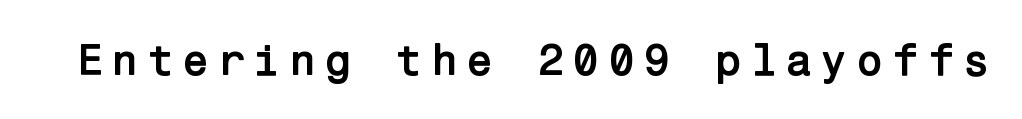
Q: Is the text bold? A: Yes.
Q: Is the text italic (slanted)? A: No, it is upright.
Q: Is the typeface a serif or a sans-serif typeface? A: Sans-serif.
Q: Is the text underlined? A: No.
Q: Width (condensed, normal, or wide)? A: Normal.
Q: Stroke contrast? A: Low.
Q: x-height? A: Medium.
